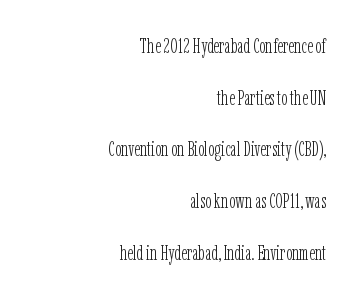
The image shows 21 px text type, upright; set right-aligned, loose line spacing (2.46x), normal letter spacing, not underlined.
